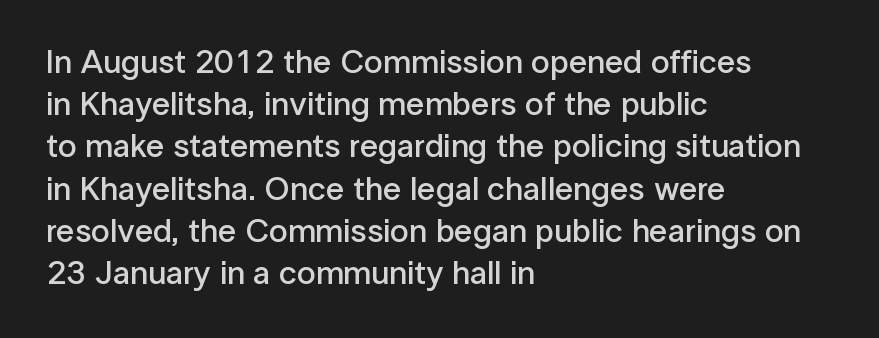
The type is set solid horizontally, with unmodified tracking. Vertically, the passage feels balanced, rows spaced as you'd expect. Anything drawn beneath the words? Only blank space. In terms of posture, this sample is upright. The rag falls on the right side of this text block.
